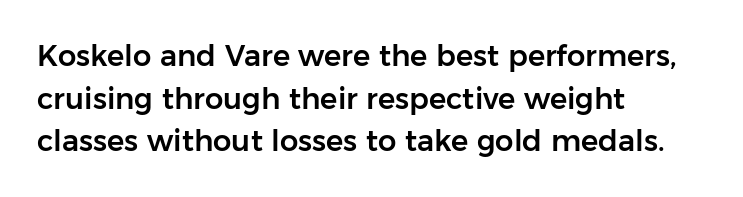
Q: Is the text italic (slanted)? A: No, it is upright.
Q: Is the typeface a serif or a sans-serif typeface? A: Sans-serif.
Q: Is the text underlined? A: No.
Q: How is the paragraph aligned? A: Left-aligned.
Q: Is the spacing between letters normal or unusually wide? A: Normal.
Q: Is the spacing between lines tight, normal or loose? A: Normal.
Q: Width (condensed, normal, or wide)? A: Normal.
Q: Stroke contrast? A: Low.
Q: x-height? A: Medium.
Q: Monospaced? A: No.
